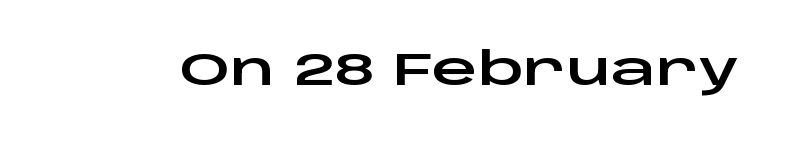
The image shows 45 px wide sans-serif type, upright; set normal letter spacing, not underlined; low stroke contrast and a large x-height.
